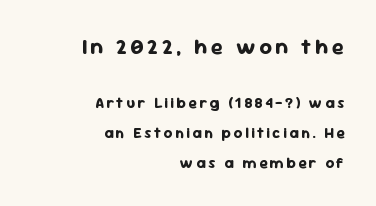
The image shows 22 px bold type, upright; set right-aligned, loose line spacing (1.99x), not underlined; the first (top) block is 1.47x larger.
